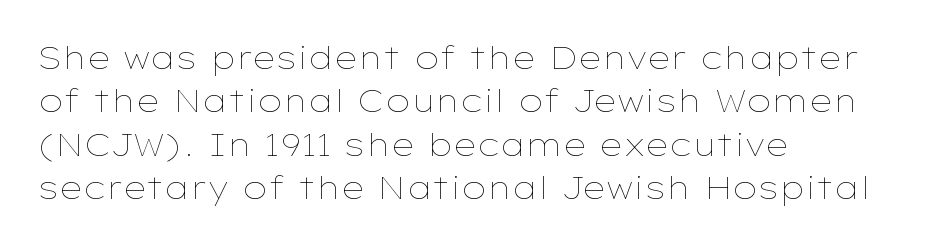
Stem width sits at or under what a default text font uses. Alignment: flush left. Default kerning and tracking; the words read as compact shapes. Proportional: the letters do not fall into vertical columns.
